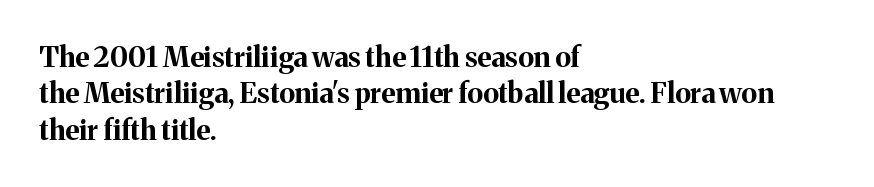
Q: Is the text bold? A: Yes.
Q: Is the text italic (slanted)? A: No, it is upright.
Q: Is the typeface a serif or a sans-serif typeface? A: Serif.
Q: Is the text underlined? A: No.
Q: How is the paragraph aligned? A: Left-aligned.
Q: Is the spacing between letters normal or unusually wide? A: Normal.
Q: Is the spacing between lines tight, normal or loose? A: Normal.
Q: Width (condensed, normal, or wide)? A: Normal.
Q: Stroke contrast? A: Medium.
Q: x-height? A: Medium.
Q: Monospaced? A: No.
